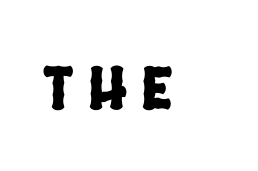
{"serif": "no", "width": "condensed", "stroke_contrast": "low", "x_height": "large", "monospaced": "no", "underline": "no", "letter_spacing": "wide", "letter_spacing_em": 0.24, "glyph_px": 63}
